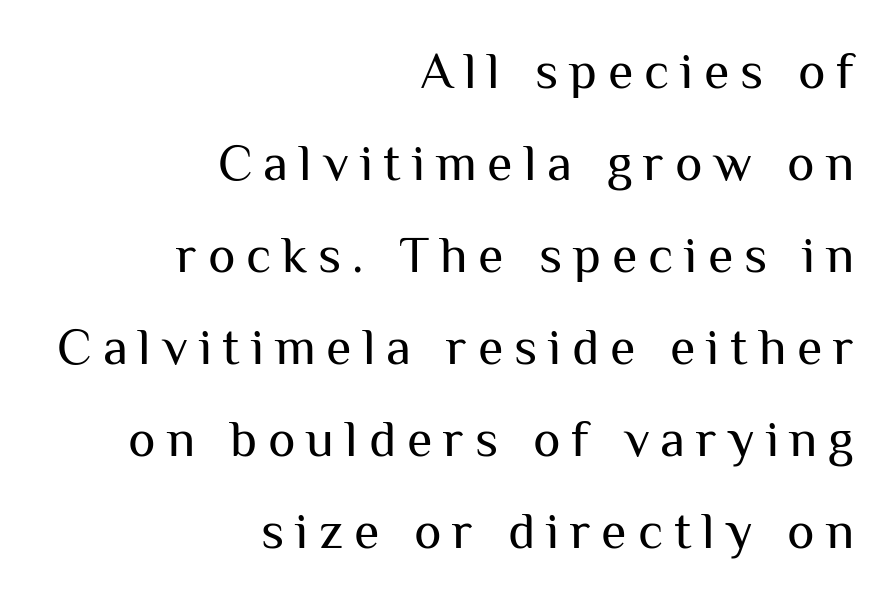
{"serif": "no", "italic": "no", "bold": "no", "weight": "regular", "width": "normal", "stroke_contrast": "medium", "x_height": "medium", "monospaced": "no", "underline": "no", "align": "right", "line_spacing_ratio": 1.77, "letter_spacing": "wide", "letter_spacing_em": 0.21, "glyph_px": 52}
